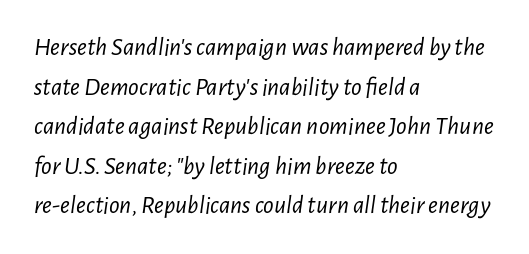
Q: Is the text bold? A: No.
Q: Is the text italic (slanted)? A: Yes, it leans right by about 7 degrees.
Q: Is the text underlined? A: No.
Q: How is the paragraph aligned? A: Left-aligned.
Q: Is the spacing between letters normal or unusually wide? A: Normal.
Q: Is the spacing between lines tight, normal or loose? A: Normal.
